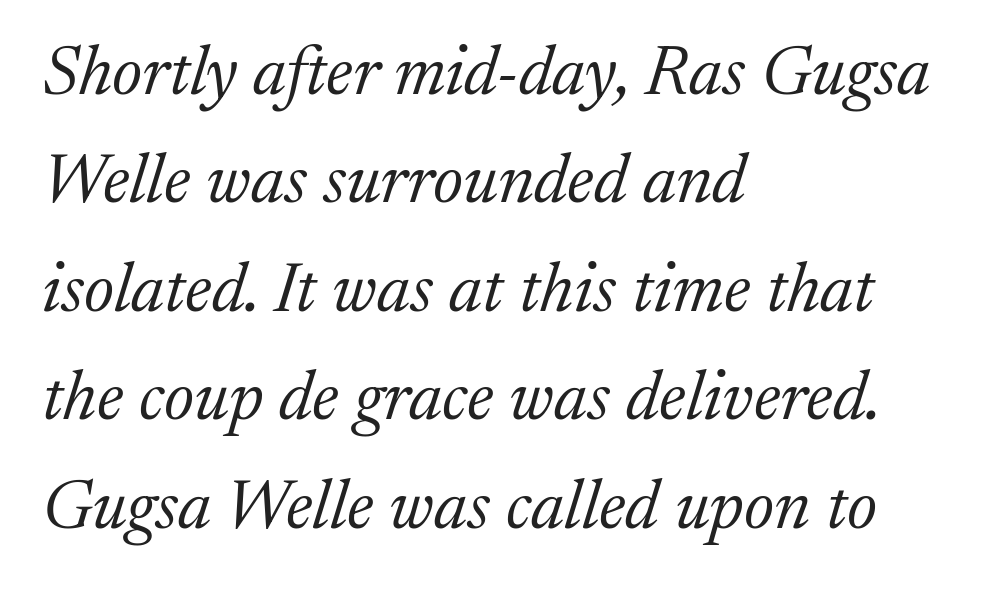
{"serif": "yes", "italic": "yes", "lean": "right", "slant_degrees": 17, "bold": "no", "weight": "light", "width": "normal", "stroke_contrast": "medium", "x_height": "medium", "monospaced": "no", "underline": "no", "align": "left", "line_spacing": "normal", "line_spacing_ratio": 1.55, "letter_spacing": "normal", "letter_spacing_em": 0.0, "glyph_px": 70}
